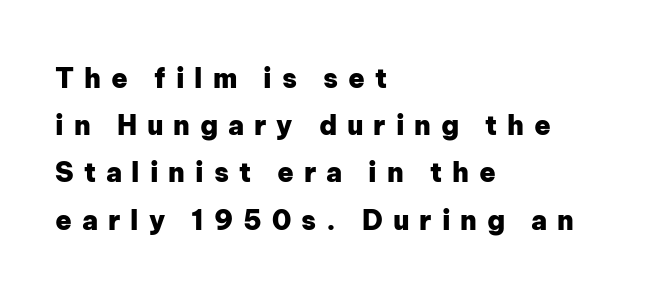
Q: Is the text bold? A: Yes.
Q: Is the text italic (slanted)? A: No, it is upright.
Q: Is the text underlined? A: No.
Q: How is the paragraph aligned? A: Left-aligned.
Q: Is the spacing between letters normal or unusually wide? A: Unusually wide.
